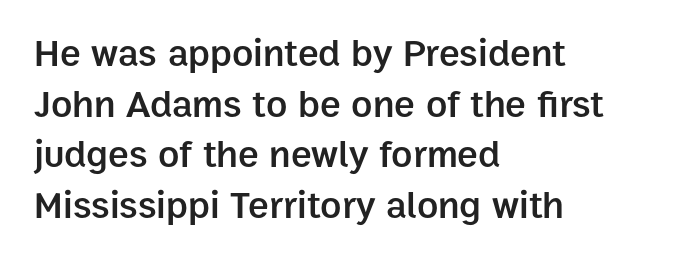
Compared with a centered layout, this one pins lines to the left instead. The sample has been set in demibold, a notch under bold. Looks like regular typesetting: each glyph gets only the width it needs. Only glyphs here, with clear space below each row. No feet cap the strokes, marking this as sans-serif type.
